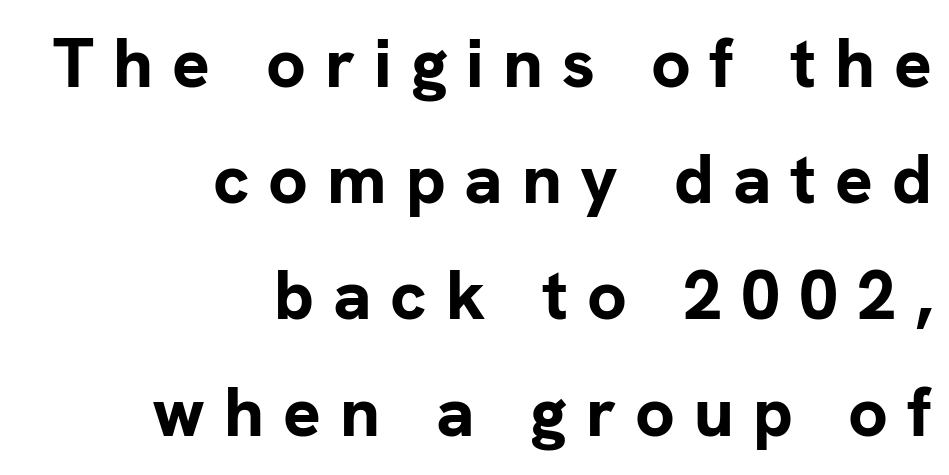
Italic? Not at all — the glyphs are vertical. Normally led — the rows are evenly, conventionally spaced. In terms of letterform style, serifs are entirely absent. The letters advance in unequal steps, a hallmark of proportional type.
